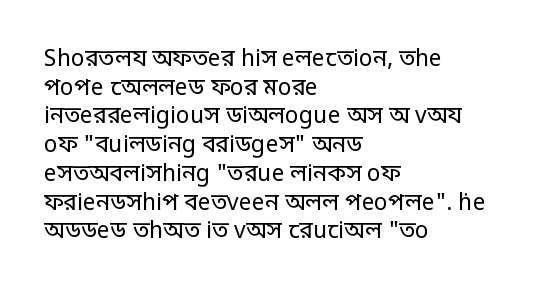
Q: Is the text bold? A: No.
Q: Is the text italic (slanted)? A: No, it is upright.
Q: Is the text underlined? A: No.
Q: How is the paragraph aligned? A: Left-aligned.
Q: Is the spacing between letters normal or unusually wide? A: Normal.
Q: Is the spacing between lines tight, normal or loose? A: Normal.
